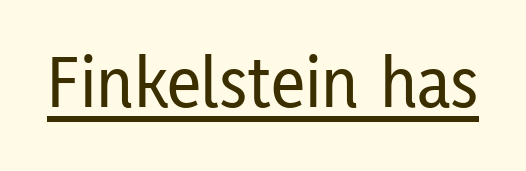
Q: Is the text italic (slanted)? A: No, it is upright.
Q: Is the typeface a serif or a sans-serif typeface? A: Sans-serif.
Q: Is the text underlined? A: Yes.
Q: Is the spacing between letters normal or unusually wide? A: Normal.
Q: Width (condensed, normal, or wide)? A: Condensed.
Q: Stroke contrast? A: Low.
Q: x-height? A: Medium.
Q: Monospaced? A: No.
